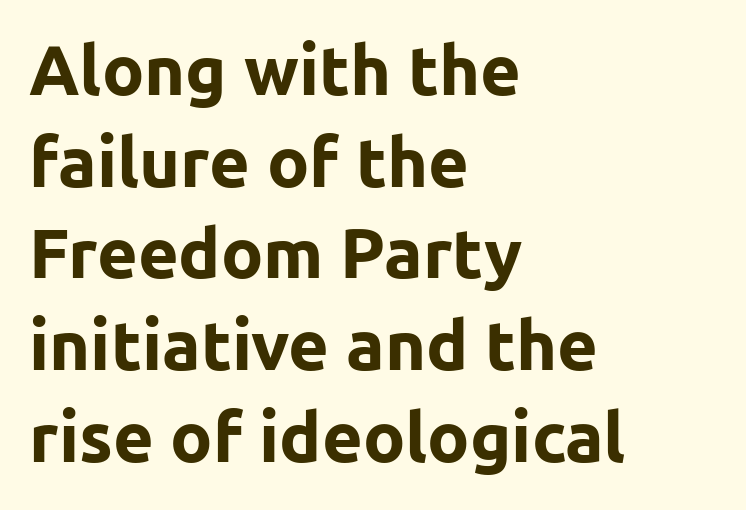
The type family on display is of the sans-serif kind. Its strokes are broad and dark, the hallmark of bold type. The passage shown stacks its lines at a standard gap. Tracking here is standard; glyphs follow each other at the usual distance. The words here are not underlined.
